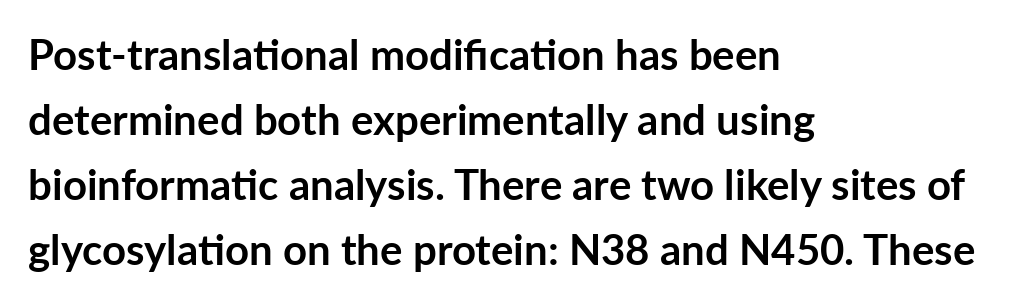
The letters are bold, with thick, heavy strokes. Underline: absent. The paragraph shown leans on its left margin. The horizontal fit of the characters is conventional and even. Rendered with straight, roman letterforms.
